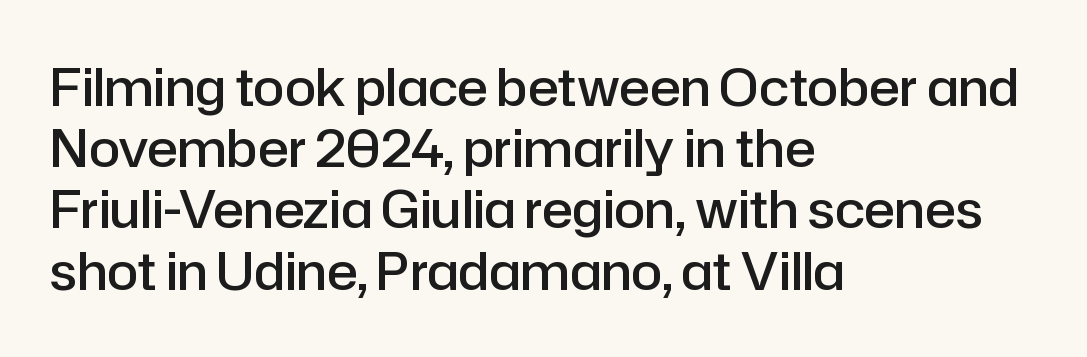
{"serif": "no", "italic": "no", "bold": "semi", "weight": "semibold", "width": "normal", "stroke_contrast": "low", "x_height": "medium", "monospaced": "no", "underline": "no", "align": "left", "line_spacing_ratio": 1.2, "letter_spacing": "normal", "letter_spacing_em": 0.0, "glyph_px": 51}
